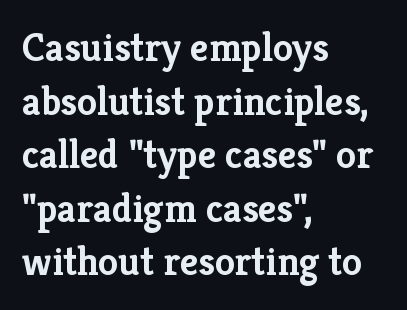
These lines are rendered in a variable-pitch font. Look at the bottom of the vertical strokes: they flare into serifs here. The block of text has a typical density, with ordinary space between rows. Every stem runs plumb, perpendicular to the baseline. The sample has been set heavy, in full bold.
